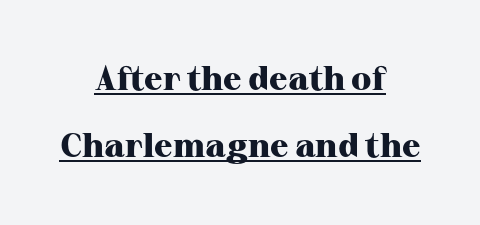
Q: Is the text bold? A: Yes.
Q: Is the text italic (slanted)? A: No, it is upright.
Q: Is the typeface a serif or a sans-serif typeface? A: Serif.
Q: Is the text underlined? A: Yes.
Q: How is the paragraph aligned? A: Centered.
Q: Is the spacing between letters normal or unusually wide? A: Normal.
Q: Is the spacing between lines tight, normal or loose? A: Loose.
Q: Width (condensed, normal, or wide)? A: Normal.
Q: Stroke contrast? A: High.
Q: x-height? A: Medium.
Q: Monospaced? A: No.
